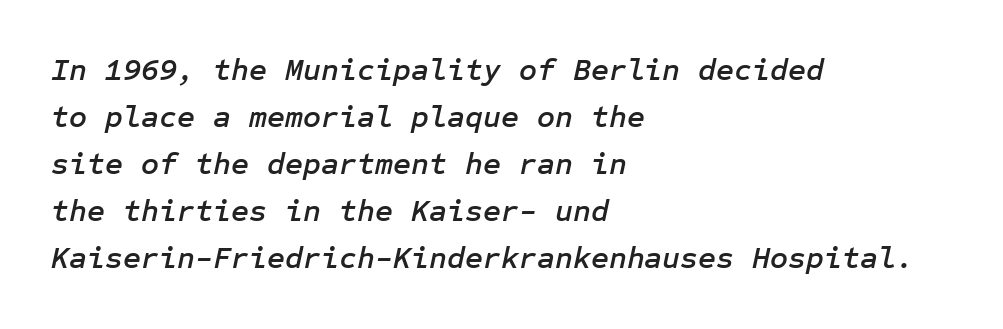
Q: Is the text italic (slanted)? A: Yes, it leans right by about 12 degrees.
Q: Is the text underlined? A: No.
Q: How is the paragraph aligned? A: Left-aligned.
Q: Is the spacing between letters normal or unusually wide? A: Normal.
Q: Is the spacing between lines tight, normal or loose? A: Normal.
Q: Width (condensed, normal, or wide)? A: Normal.
Q: Stroke contrast? A: Low.
Q: x-height? A: Medium.
